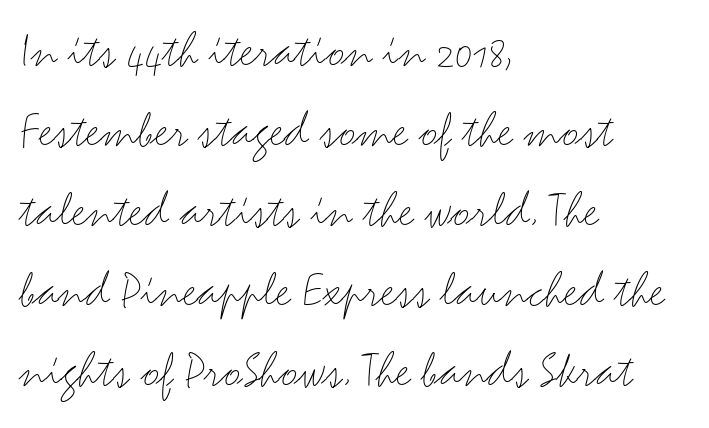
{"serif": "no", "bold": "no", "weight": "light", "width": "wide", "stroke_contrast": "medium", "x_height": "small", "monospaced": "no", "underline": "no", "align": "left", "line_spacing": "normal", "line_spacing_ratio": 1.51, "letter_spacing": "normal", "letter_spacing_em": 0.0, "glyph_px": 53}
